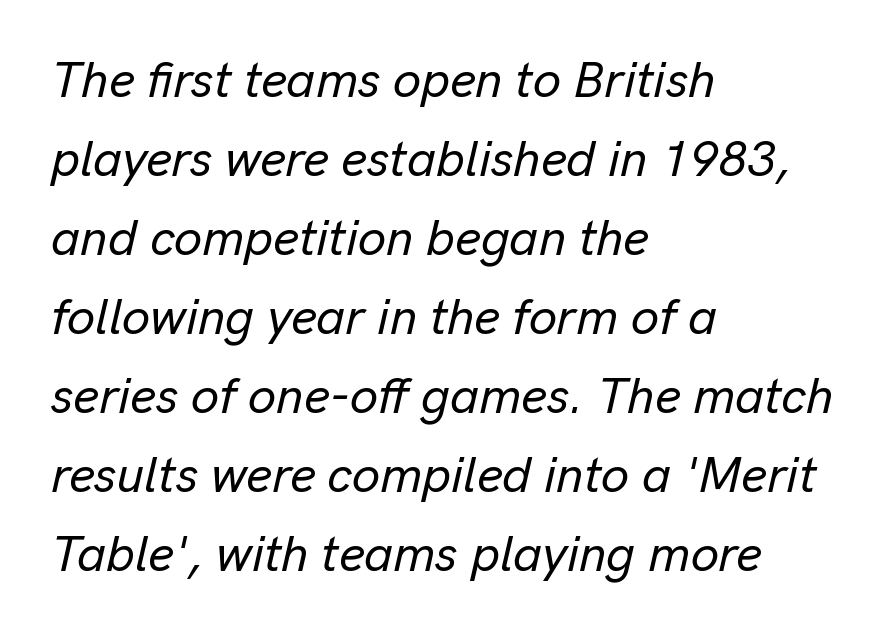
It's the slanting kind of type. Any mark beneath the type? The region is blank. Normally led — the rows are evenly, conventionally spaced. Look at the tracking — it's just the regular setting, nothing added.
